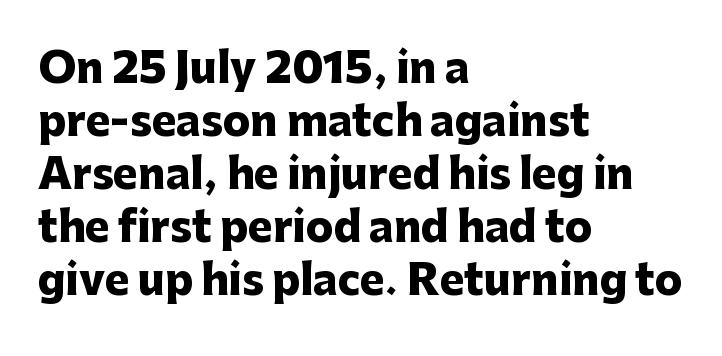
Beneath every word, the page is bare. You can tell from the bare stems that sans-serif type was used. Tall strokes in this sample are plumb rather than angled. Emphasis by weight is at full strength: bold. Leftover space on each line is placed entirely after the last word. Is this a fixed-width face? No — the glyphs have proportional, varying widths.
